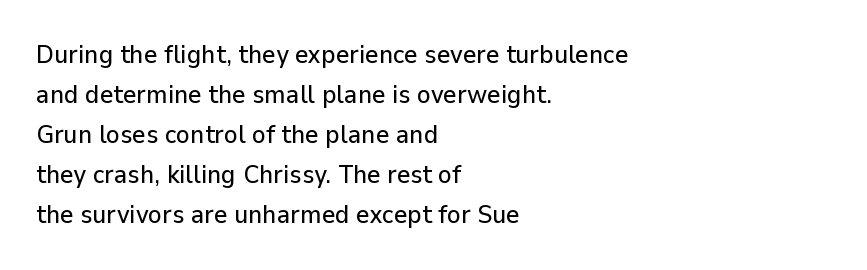
Q: Is the text italic (slanted)? A: No, it is upright.
Q: Is the text underlined? A: No.
Q: How is the paragraph aligned? A: Left-aligned.
Q: Is the spacing between letters normal or unusually wide? A: Normal.
Q: Is the spacing between lines tight, normal or loose? A: Normal.
